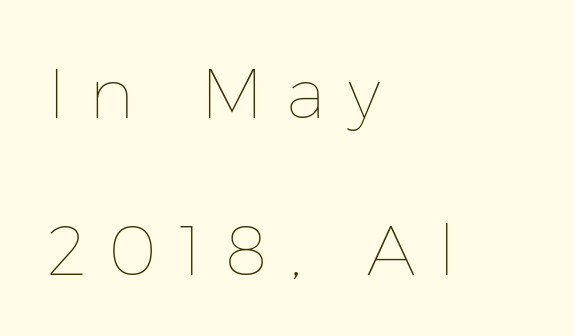
Q: Is the text bold? A: No.
Q: Is the text italic (slanted)? A: No, it is upright.
Q: Is the text underlined? A: No.
Q: How is the paragraph aligned? A: Left-aligned.
Q: Is the spacing between letters normal or unusually wide? A: Unusually wide.
Q: Is the spacing between lines tight, normal or loose? A: Loose.
Q: Width (condensed, normal, or wide)? A: Normal.
Q: Stroke contrast? A: Low.
Q: x-height? A: Medium.
Q: Monospaced? A: No.
